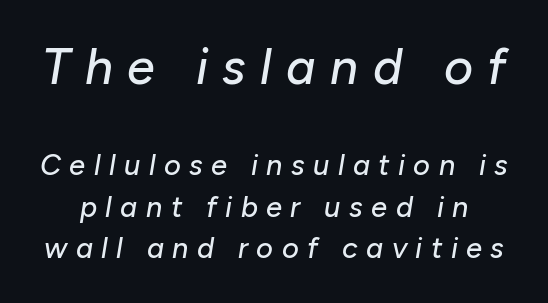
These lines sit exactly where default settings would place them. Varying glyph widths throughout — classic text-font behaviour. Typesetter's note — upper block bumped up in size, lower block left smaller. Posture: slanted.
